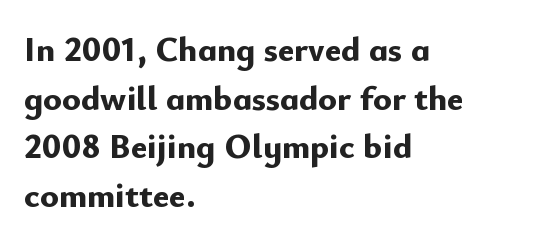
{"serif": "no", "italic": "no", "bold": "yes", "weight": "bold", "width": "normal", "stroke_contrast": "low", "x_height": "small", "monospaced": "no", "underline": "no", "align": "left", "line_spacing": "normal", "line_spacing_ratio": 1.39, "letter_spacing": "normal", "letter_spacing_em": 0.0, "glyph_px": 35}
